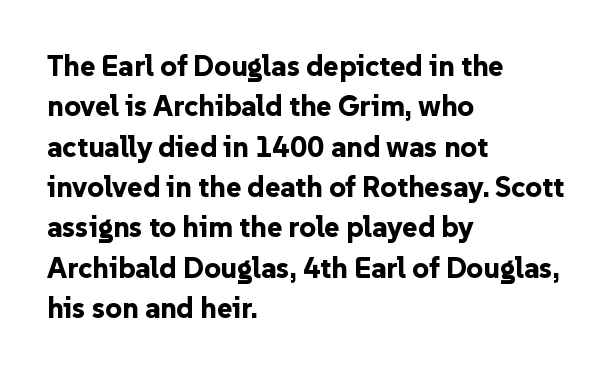
A typesetter would mark this as roman, not italic. Heavy, bold letterforms. The passage shown has conventional tracking throughout. No feet cap the strokes, marking this as sans-serif type.
